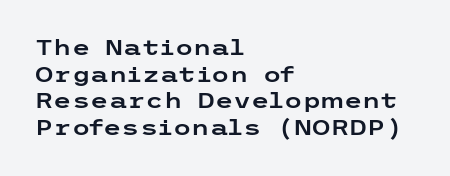
The image shows 21 px text type, upright; set left-aligned, normal line spacing (1.27x), normal letter spacing, not underlined.
